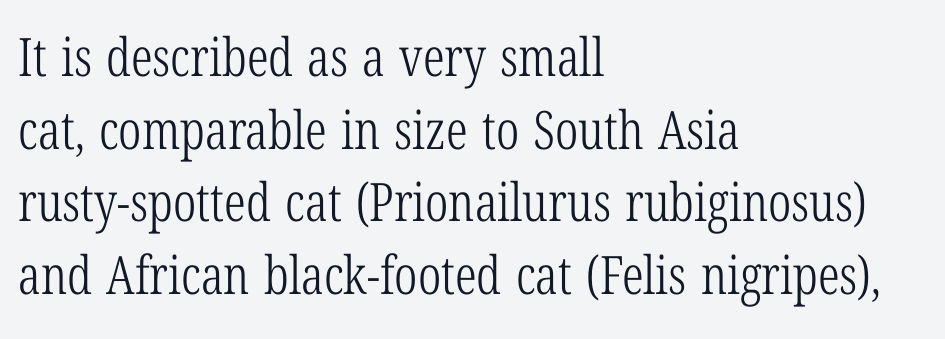
{"serif": "yes", "italic": "no", "bold": "no", "weight": "light", "width": "condensed", "stroke_contrast": "low", "x_height": "medium", "monospaced": "no", "underline": "no", "align": "left", "line_spacing": "normal", "line_spacing_ratio": 1.37, "letter_spacing": "normal", "letter_spacing_em": 0.0, "glyph_px": 53}
